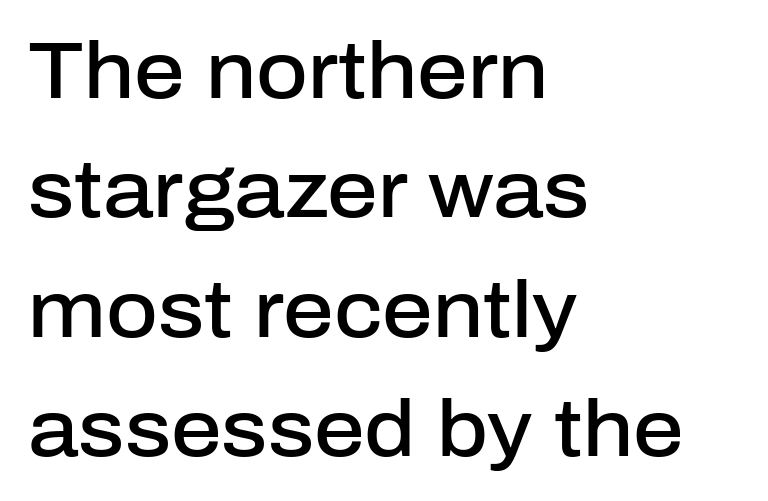
{"serif": "no", "italic": "no", "bold": "semi", "weight": "semibold", "width": "normal", "stroke_contrast": "low", "x_height": "medium", "monospaced": "no", "underline": "no", "align": "left", "line_spacing": "normal", "line_spacing_ratio": 1.51, "letter_spacing": "normal", "letter_spacing_em": 0.0, "glyph_px": 79}
